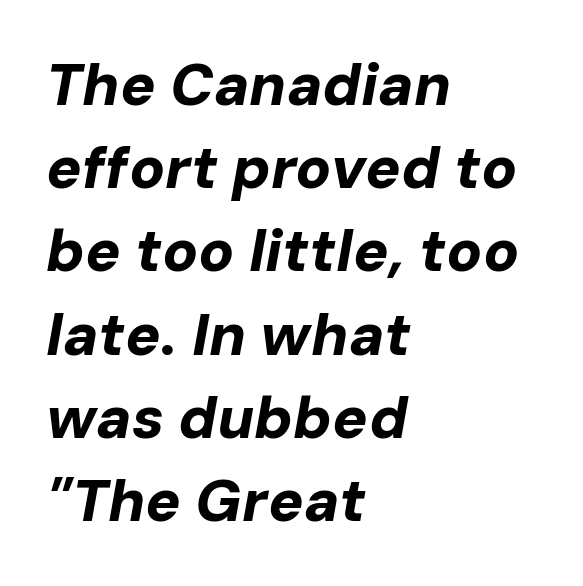
The image shows 59 px bold type, italic (leaning right); set left-aligned, normal line spacing (1.41x), normal letter spacing, not underlined; low stroke contrast and a medium x-height.
